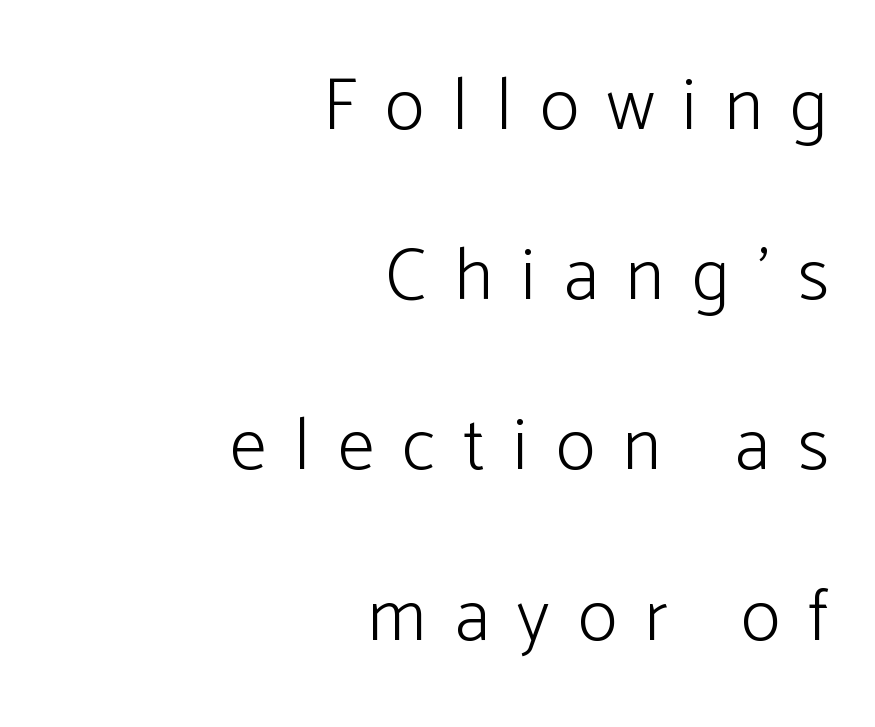
{"serif": "no", "italic": "no", "bold": "no", "weight": "light", "width": "normal", "stroke_contrast": "low", "x_height": "medium", "monospaced": "no", "underline": "no", "align": "right", "line_spacing": "loose", "line_spacing_ratio": 2.3, "letter_spacing": "wide", "letter_spacing_em": 0.38, "glyph_px": 74}
